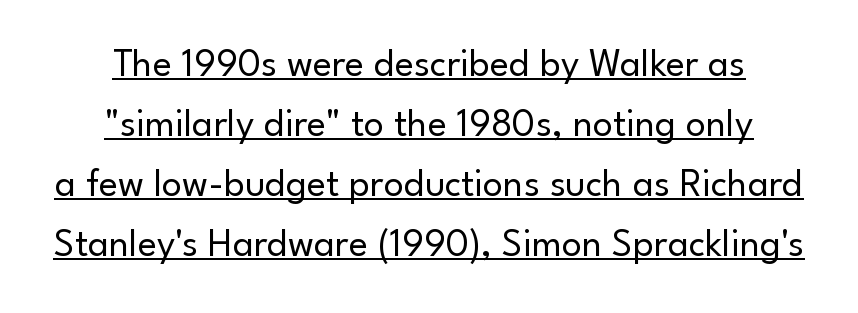
Q: Is the text bold? A: No.
Q: Is the text italic (slanted)? A: No, it is upright.
Q: Is the typeface a serif or a sans-serif typeface? A: Sans-serif.
Q: Is the text underlined? A: Yes.
Q: Is the spacing between letters normal or unusually wide? A: Normal.
Q: Is the spacing between lines tight, normal or loose? A: Normal.
Q: Width (condensed, normal, or wide)? A: Normal.
Q: Stroke contrast? A: Low.
Q: x-height? A: Small.
Q: Monospaced? A: No.
